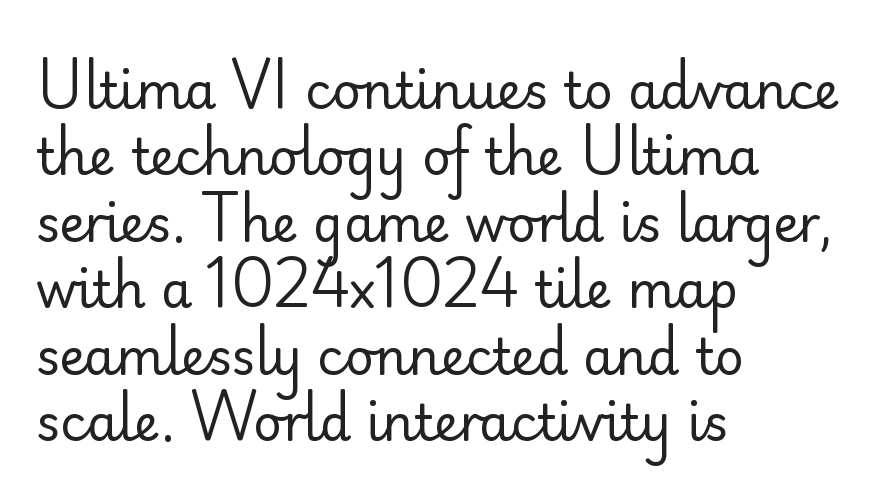
{"serif": "no", "italic": "no", "bold": "no", "weight": "regular", "width": "normal", "stroke_contrast": "low", "x_height": "small", "monospaced": "no", "underline": "no", "align": "left", "line_spacing": "normal", "line_spacing_ratio": 1.33, "letter_spacing": "normal", "letter_spacing_em": 0.0, "glyph_px": 50}
